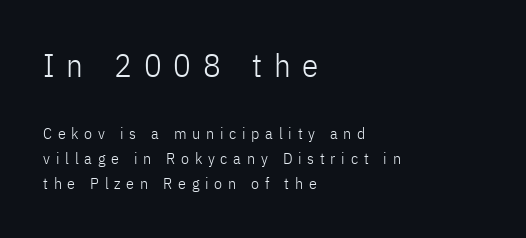
The image shows 33 px light, condensed sans-serif type, upright; set left-aligned, normal line spacing (1.58x), unusually wide letter spacing (+0.36 em), not underlined; the first (top) block is 2.06x larger; low stroke contrast and a medium x-height.
